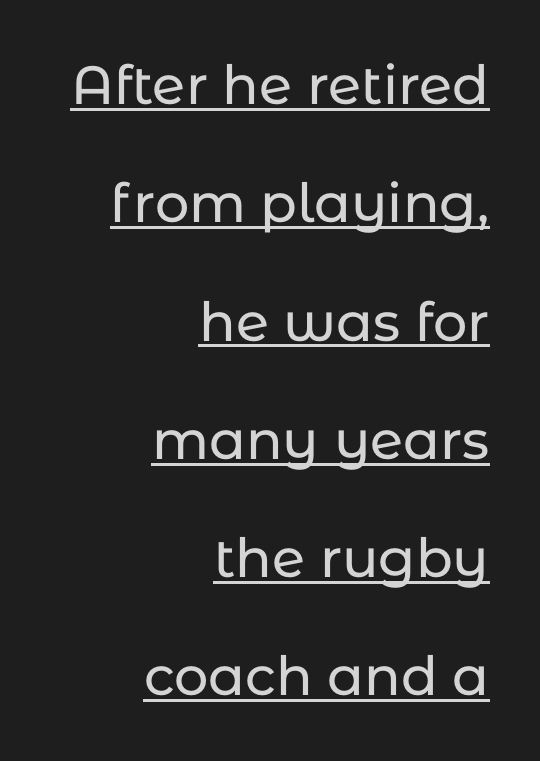
{"serif": "no", "italic": "no", "width": "normal", "stroke_contrast": "low", "x_height": "medium", "monospaced": "no", "underline": "yes", "align": "right", "line_spacing": "loose", "line_spacing_ratio": 2.19, "letter_spacing": "normal", "letter_spacing_em": 0.0, "glyph_px": 54}
